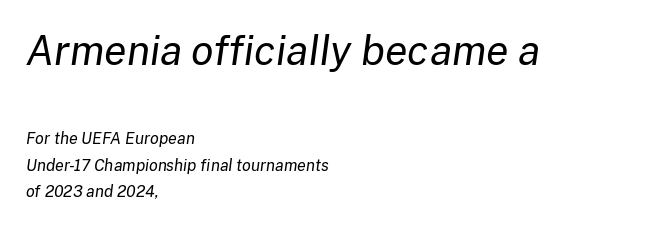
Has an underline been added? It has not. Glyph-to-glyph distance matches everyday printed text. Scale decreases going downward across the two blocks. Casual observation: everything's shoved over to the left.
